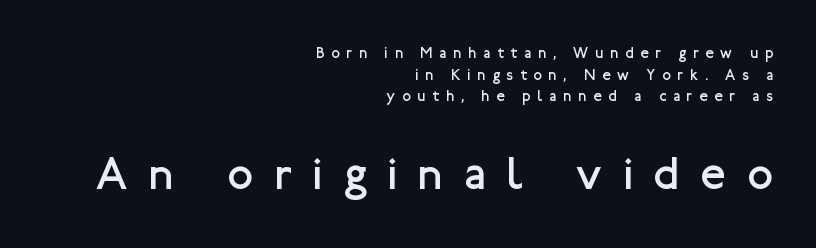
{"serif": "no", "italic": "no", "bold": "no", "weight": "regular", "width": "normal", "stroke_contrast": "low", "x_height": "medium", "monospaced": "no", "underline": "no", "align": "right", "line_spacing": "normal", "line_spacing_ratio": 1.45, "letter_spacing": "wide", "letter_spacing_em": 0.47, "larger_block": "second", "size_ratio": 3.07, "glyph_px": 46}
